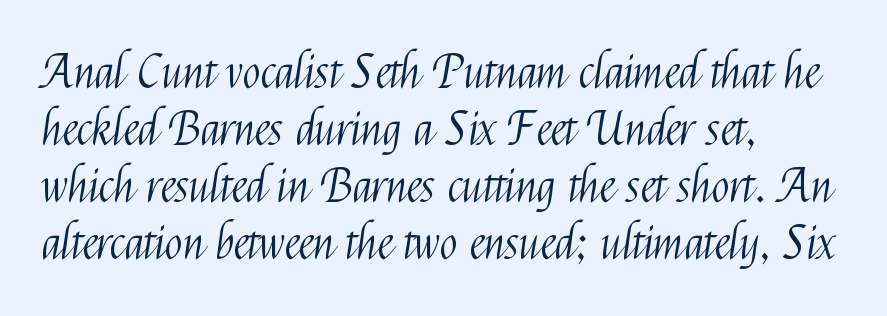
The image shows 47 px light, condensed sans-serif type; set left-aligned, line spacing 1.21x, normal letter spacing, not underlined; medium stroke contrast and a medium x-height.
